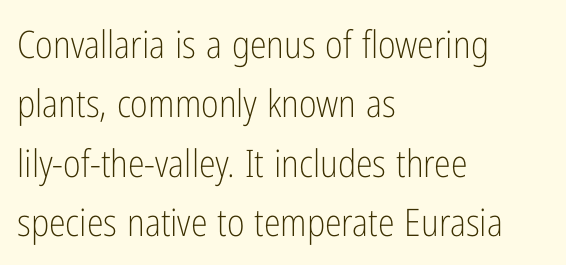
Nothing unusual about the tracking: characters are spaced as the font intends. Do the characters align in a grid? No, the font is proportional. The axis of the letterforms is exactly vertical. Leftover space on each line is placed entirely after the last word.
